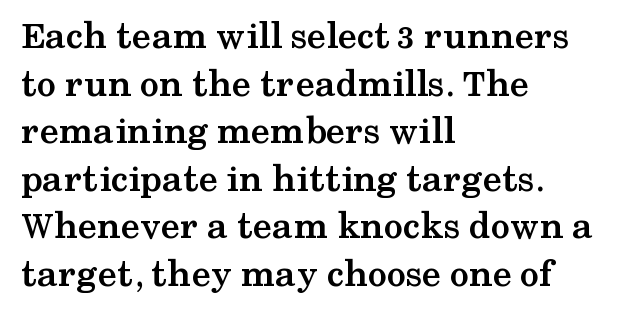
The image shows 39 px semibold, wide serif type, upright; set left-aligned, line spacing 1.22x, normal letter spacing, not underlined; medium stroke contrast and a medium x-height.
